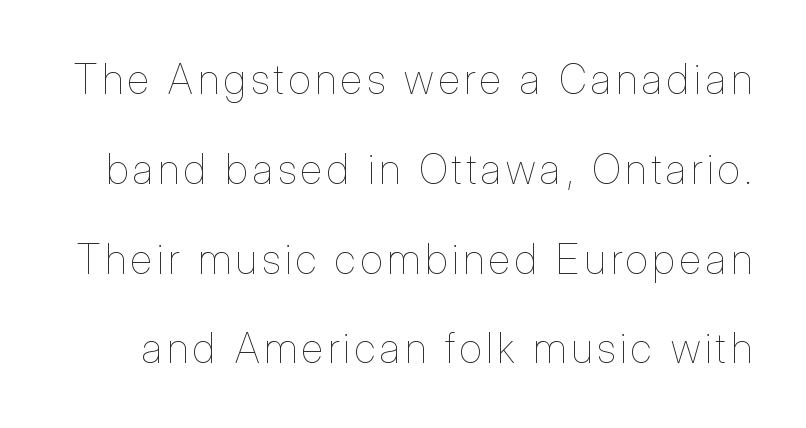
Q: Is the text bold? A: No.
Q: Is the text italic (slanted)? A: No, it is upright.
Q: Is the text underlined? A: No.
Q: Is the spacing between lines tight, normal or loose? A: Loose.
Q: Width (condensed, normal, or wide)? A: Condensed.
Q: Stroke contrast? A: Low.
Q: x-height? A: Medium.
Q: Monospaced? A: No.
